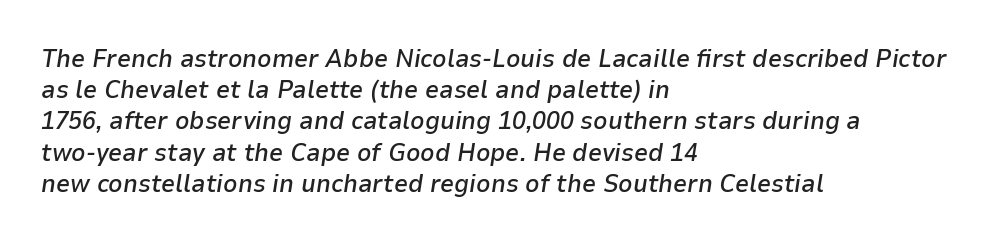
This is moderately heavy type, rendered in semibold. Vertically, the passage feels balanced, rows spaced as you'd expect. The gaps between neighbouring characters are ordinary and unremarkable. Descenders hang freely into open space. Casual observation: everything's shoved over to the left. Does the lettering tilt? It does — this is italic.
